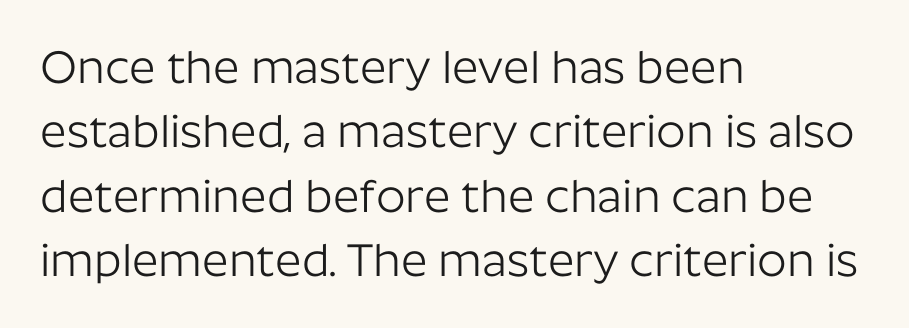
The image shows 46 px light sans-serif type, upright; set left-aligned, normal line spacing (1.4x), normal letter spacing, not underlined; low stroke contrast and a medium x-height.
